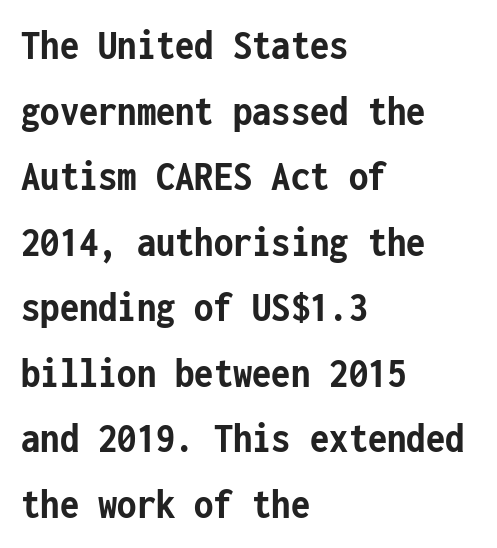
The image shows 44 px semibold, condensed sans-serif type, upright, monospaced; set left-aligned, normal line spacing (1.49x), normal letter spacing, not underlined; low stroke contrast and a medium x-height.
